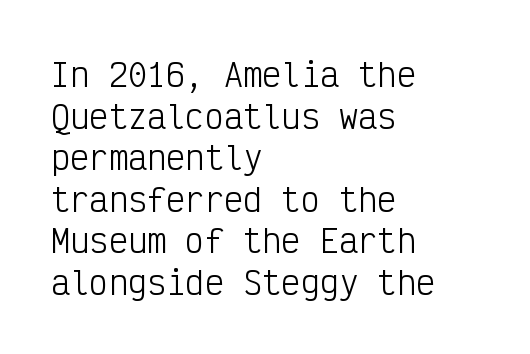
Characters remain perfectly vertical along every line. Letters have the restrained weight of plain body copy at most. In terms of letterform style, serifs are entirely absent. Looks like terminal output: every glyph gets an equal slot. The gap between lines stays unmarked. If you measured baseline to baseline, you'd find a middling distance.
